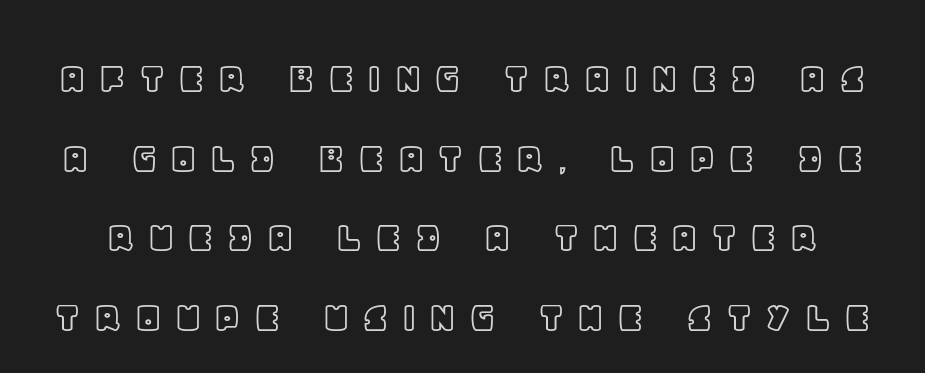
The image shows 46 px text type, upright; set line spacing 1.73x, unusually wide letter spacing (+0.24 em), not underlined; a large x-height.
